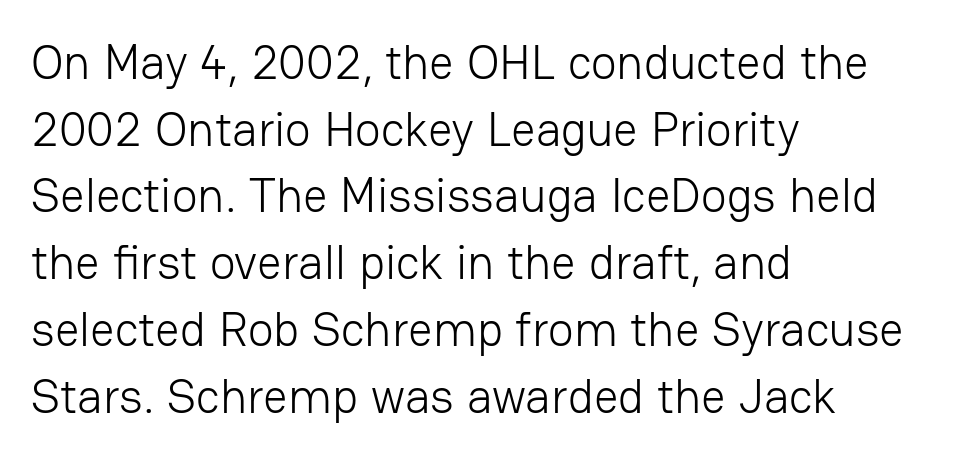
Examine the stroke ends and you'll find no serifs. Notice how the stems are strictly vertical — no italics here. The zone under the glyphs is completely vacant. The strokes are not fattened; the text isn't bold. The rendering anchors every line to the left-hand side.
